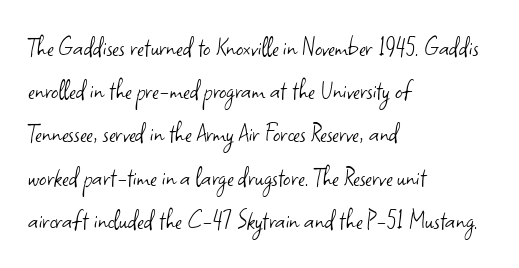
Q: Is the text bold? A: No.
Q: Is the text italic (slanted)? A: Yes.
Q: Is the typeface a serif or a sans-serif typeface? A: Sans-serif.
Q: Is the text underlined? A: No.
Q: How is the paragraph aligned? A: Left-aligned.
Q: Is the spacing between letters normal or unusually wide? A: Normal.
Q: Is the spacing between lines tight, normal or loose? A: Normal.
Q: Width (condensed, normal, or wide)? A: Normal.
Q: Stroke contrast? A: Low.
Q: x-height? A: Small.
Q: Monospaced? A: No.
